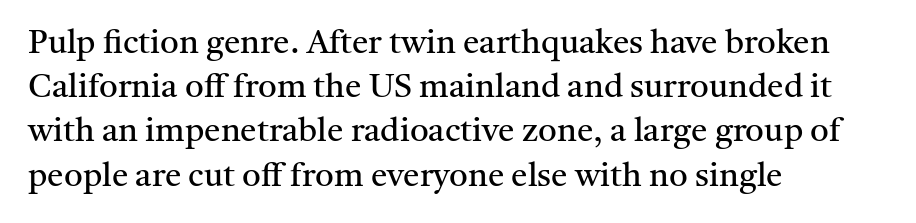
Q: Is the text bold? A: No.
Q: Is the text italic (slanted)? A: No, it is upright.
Q: Is the typeface a serif or a sans-serif typeface? A: Serif.
Q: Is the text underlined? A: No.
Q: How is the paragraph aligned? A: Left-aligned.
Q: Is the spacing between letters normal or unusually wide? A: Normal.
Q: Is the spacing between lines tight, normal or loose? A: Normal.
Q: Width (condensed, normal, or wide)? A: Normal.
Q: Stroke contrast? A: Medium.
Q: x-height? A: Medium.
Q: Monospaced? A: No.
